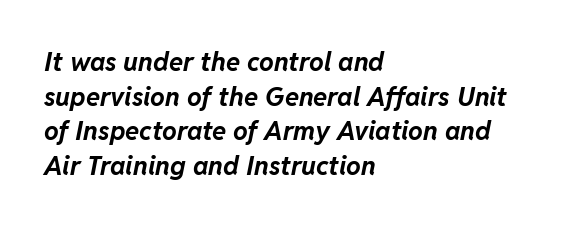
{"italic": "yes", "lean": "right", "slant_degrees": 11, "bold": "yes", "underline": "no", "align": "left", "line_spacing": "normal", "line_spacing_ratio": 1.33, "letter_spacing": "normal", "letter_spacing_em": 0.0, "glyph_px": 26}
